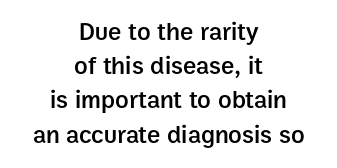
Q: Is the text bold? A: Semi-bold.
Q: Is the text italic (slanted)? A: No, it is upright.
Q: Is the text underlined? A: No.
Q: How is the paragraph aligned? A: Centered.
Q: Is the spacing between letters normal or unusually wide? A: Normal.
Q: Is the spacing between lines tight, normal or loose? A: Normal.
